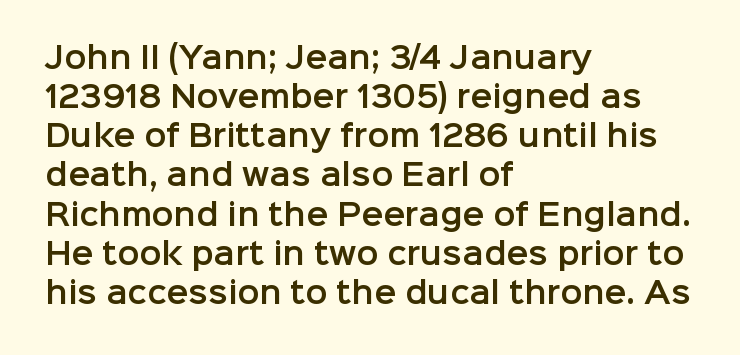
{"serif": "no", "italic": "no", "width": "normal", "stroke_contrast": "low", "x_height": "medium", "monospaced": "no", "underline": "no", "align": "left", "line_spacing": "normal", "line_spacing_ratio": 1.35, "letter_spacing": "normal", "letter_spacing_em": 0.0, "glyph_px": 29}
